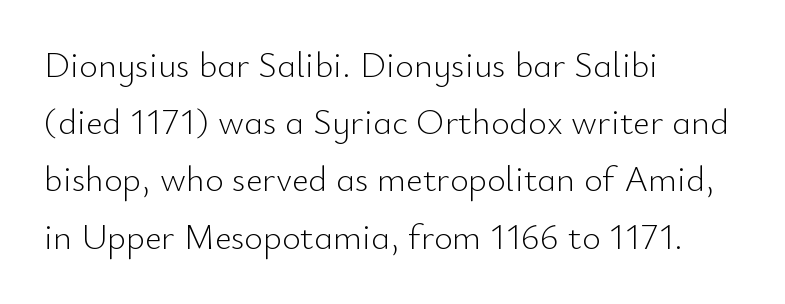
The image shows 36 px light sans-serif type, upright; set left-aligned, normal line spacing (1.59x), normal letter spacing, not underlined; low stroke contrast and a small x-height.
